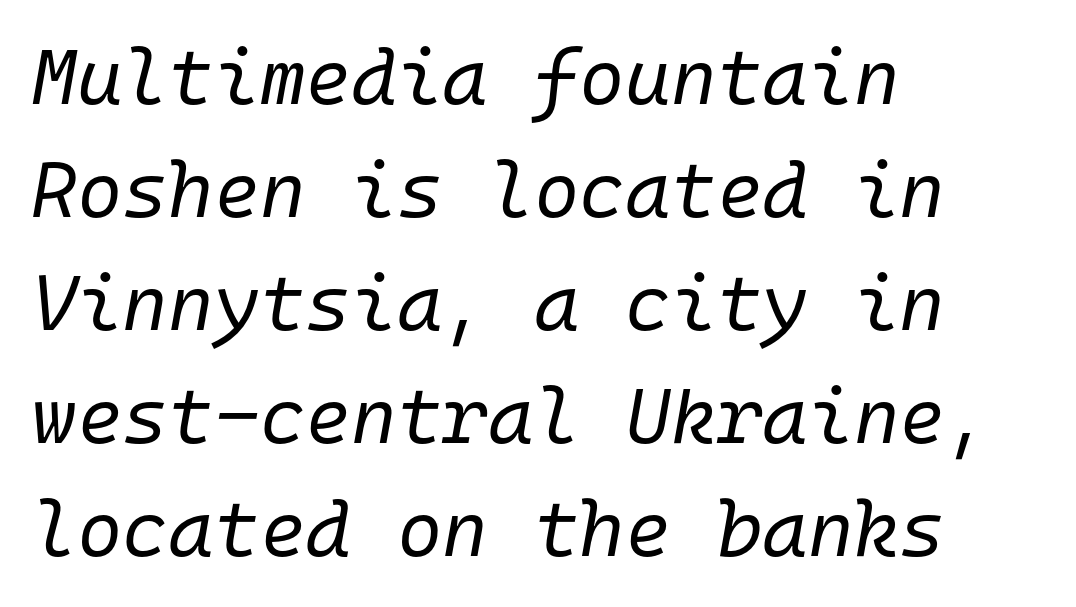
Q: Is the text bold? A: No.
Q: Is the text italic (slanted)? A: Yes, it leans right by about 10 degrees.
Q: Is the text underlined? A: No.
Q: How is the paragraph aligned? A: Left-aligned.
Q: Is the spacing between letters normal or unusually wide? A: Normal.
Q: Is the spacing between lines tight, normal or loose? A: Normal.
Q: Width (condensed, normal, or wide)? A: Normal.
Q: Stroke contrast? A: Low.
Q: x-height? A: Medium.
Q: Monospaced? A: Yes.
